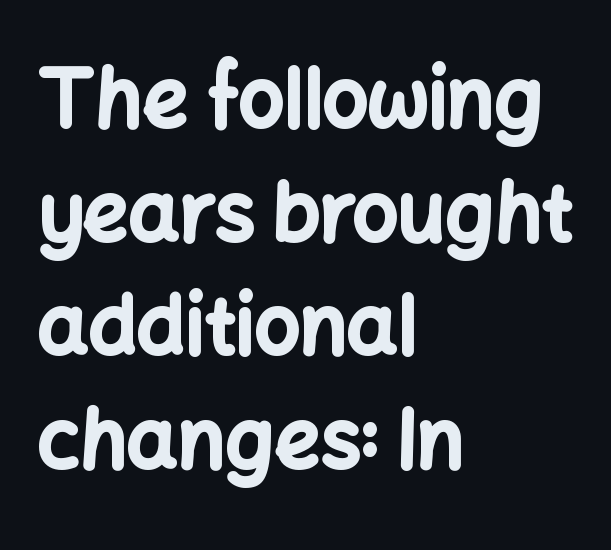
Q: Is the text bold? A: Yes.
Q: Is the text italic (slanted)? A: No, it is upright.
Q: Is the typeface a serif or a sans-serif typeface? A: Sans-serif.
Q: Is the text underlined? A: No.
Q: How is the paragraph aligned? A: Left-aligned.
Q: Is the spacing between letters normal or unusually wide? A: Normal.
Q: Is the spacing between lines tight, normal or loose? A: Normal.
Q: Width (condensed, normal, or wide)? A: Normal.
Q: Stroke contrast? A: Low.
Q: x-height? A: Medium.
Q: Monospaced? A: No.
